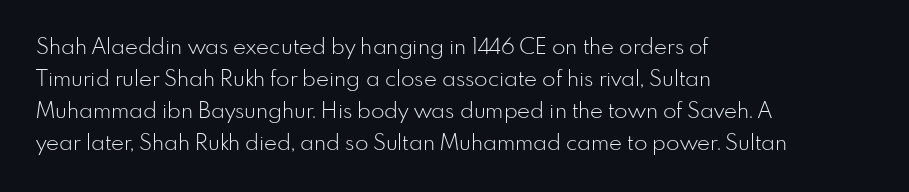
Q: Is the text bold? A: No.
Q: Is the text italic (slanted)? A: No, it is upright.
Q: Is the text underlined? A: No.
Q: How is the paragraph aligned? A: Left-aligned.
Q: Is the spacing between letters normal or unusually wide? A: Normal.
Q: Is the spacing between lines tight, normal or loose? A: Normal.
